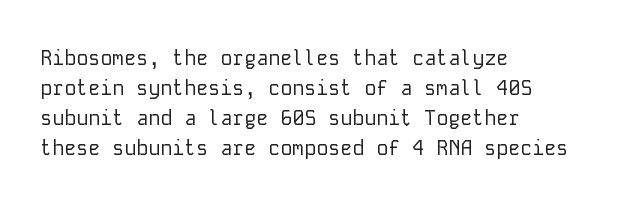
Q: Is the text bold? A: No.
Q: Is the text italic (slanted)? A: No, it is upright.
Q: Is the text underlined? A: No.
Q: How is the paragraph aligned? A: Left-aligned.
Q: Is the spacing between letters normal or unusually wide? A: Normal.
Q: Is the spacing between lines tight, normal or loose? A: Normal.
